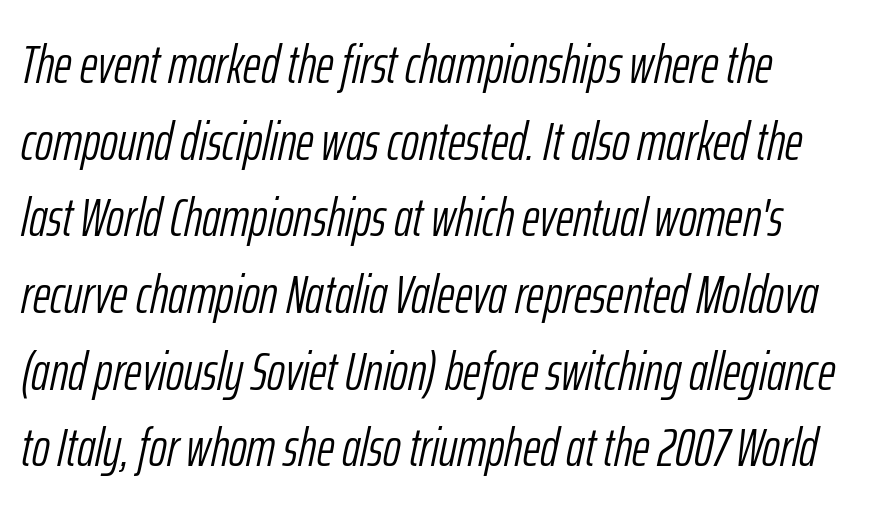
Leading: standard. When letters slant like this, we call the style italic. Lines of text with bare space underneath. You could not count columns in this text — the font is proportionally spaced. You could call the tracking neutral — neither tight nor loose.
